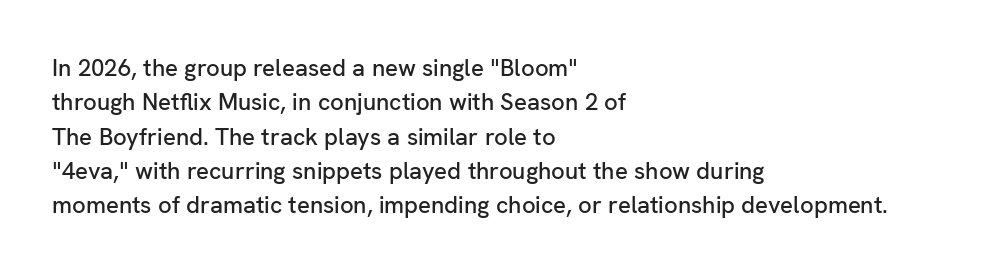
Q: Is the text italic (slanted)? A: No, it is upright.
Q: Is the text underlined? A: No.
Q: How is the paragraph aligned? A: Left-aligned.
Q: Is the spacing between letters normal or unusually wide? A: Normal.
Q: Is the spacing between lines tight, normal or loose? A: Normal.
